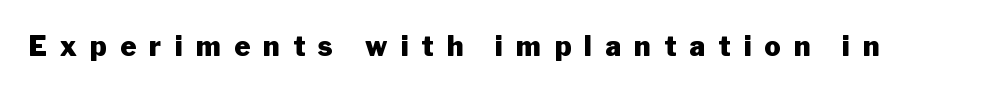
Students, this is bold: see how much ink each stroke carries. Honestly, the letter spacing is so wide it's the main thing you notice. Nope, not italic — everything's standing straight. Any mark beneath the type? The region is blank.
